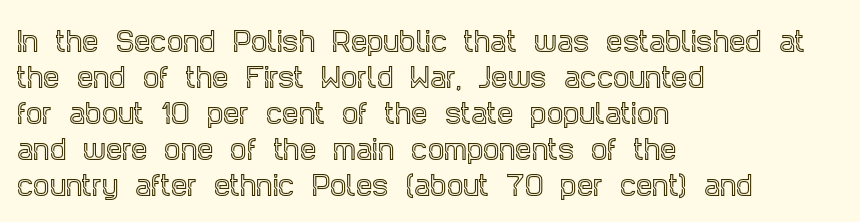
This is roman type, the default non-slanted kind. Standard letterfit; no display-style spreading of the glyphs. Evenly set lines give the paragraph a standard silhouette. The specimen omits any rule beneath the text block's lines. The paragraph shown leans on its left margin.
